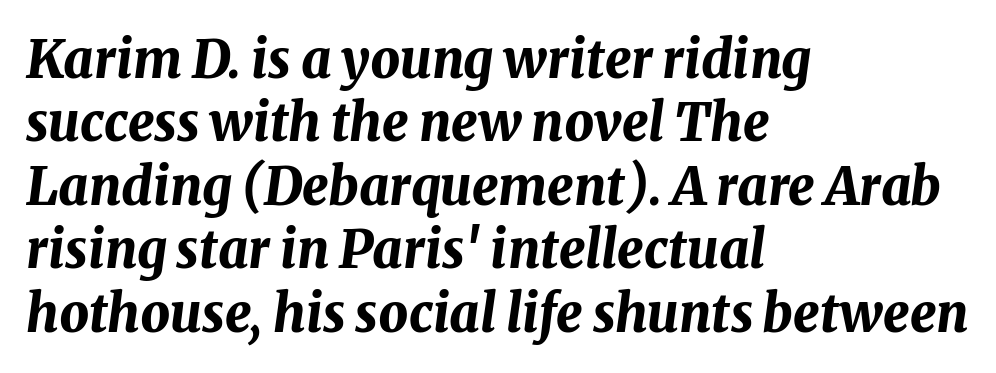
Q: Is the text bold? A: Yes.
Q: Is the text italic (slanted)? A: Yes, it leans right by about 8 degrees.
Q: Is the text underlined? A: No.
Q: How is the paragraph aligned? A: Left-aligned.
Q: Is the spacing between letters normal or unusually wide? A: Normal.
Q: Width (condensed, normal, or wide)? A: Normal.
Q: Stroke contrast? A: Medium.
Q: x-height? A: Medium.
Q: Monospaced? A: No.
